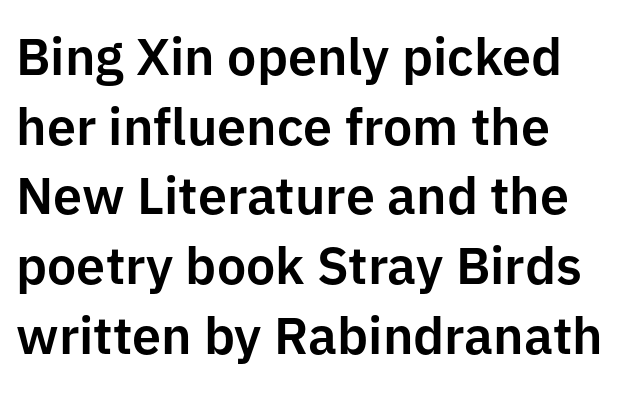
Q: Is the text italic (slanted)? A: No, it is upright.
Q: Is the typeface a serif or a sans-serif typeface? A: Sans-serif.
Q: Is the text underlined? A: No.
Q: How is the paragraph aligned? A: Left-aligned.
Q: Is the spacing between letters normal or unusually wide? A: Normal.
Q: Is the spacing between lines tight, normal or loose? A: Normal.
Q: Width (condensed, normal, or wide)? A: Normal.
Q: Stroke contrast? A: Low.
Q: x-height? A: Medium.
Q: Monospaced? A: No.
